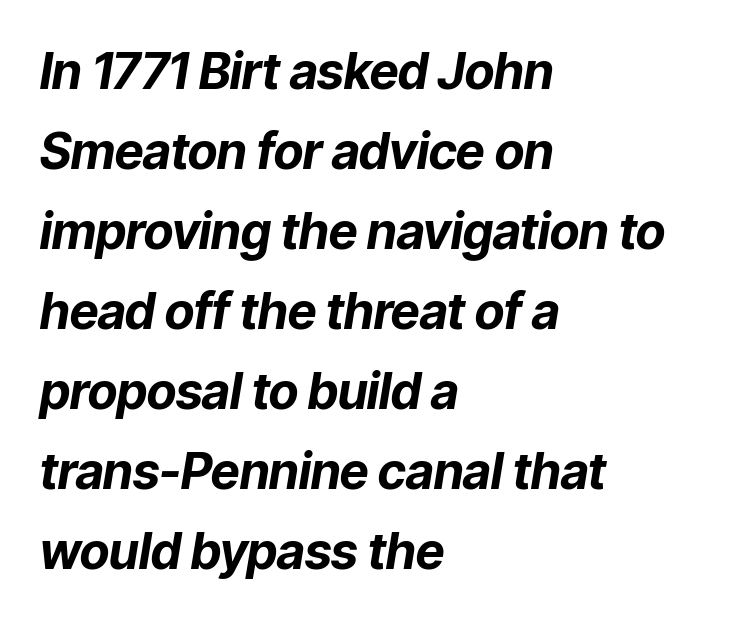
{"italic": "yes", "lean": "right", "slant_degrees": 9, "bold": "yes", "weight": "bold", "width": "normal", "stroke_contrast": "low", "x_height": "medium", "monospaced": "no", "underline": "no", "align": "left", "line_spacing": "normal", "line_spacing_ratio": 1.6, "letter_spacing": "normal", "letter_spacing_em": 0.0, "glyph_px": 50}
